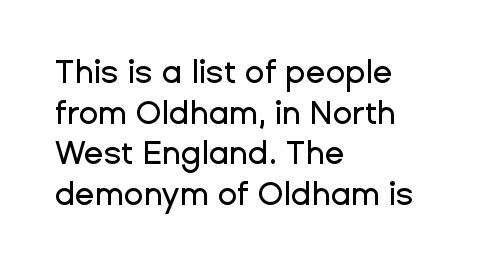
Type without underlining. Does extra space separate the letters? No, they use regular spacing. How would I describe the line gaps? Plain and ordinary. The passage shown is typeset with a sans-serif family. Do the characters align in a grid? No, the font is proportional. Is the block centered? No — it sits flush against the left margin.
